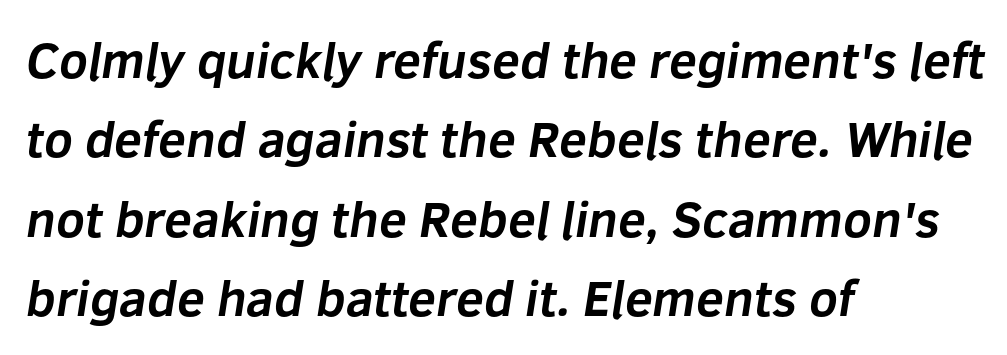
{"serif": "no", "bold": "yes", "weight": "bold", "width": "normal", "stroke_contrast": "low", "x_height": "medium", "monospaced": "no", "underline": "no", "align": "left", "line_spacing": "normal", "line_spacing_ratio": 1.59, "letter_spacing": "normal", "letter_spacing_em": 0.0, "glyph_px": 50}
